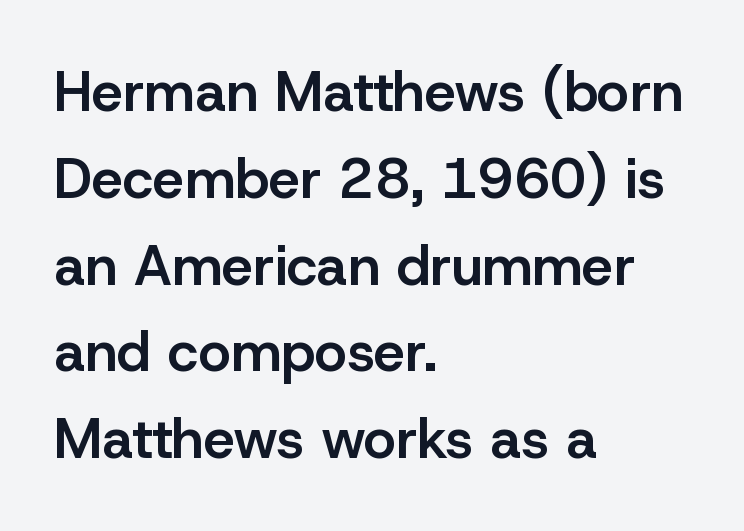
The image shows 56 px semibold sans-serif type, upright; set left-aligned, normal line spacing (1.55x), normal letter spacing, not underlined; low stroke contrast and a medium x-height.
